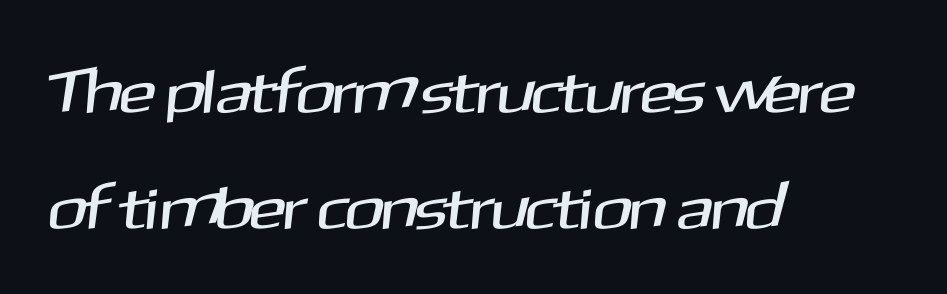
Q: Is the typeface a serif or a sans-serif typeface? A: Sans-serif.
Q: Is the text underlined? A: No.
Q: How is the paragraph aligned? A: Left-aligned.
Q: Is the spacing between letters normal or unusually wide? A: Normal.
Q: Is the spacing between lines tight, normal or loose? A: Loose.
Q: Width (condensed, normal, or wide)? A: Normal.
Q: Stroke contrast? A: Medium.
Q: x-height? A: Medium.
Q: Monospaced? A: No.
